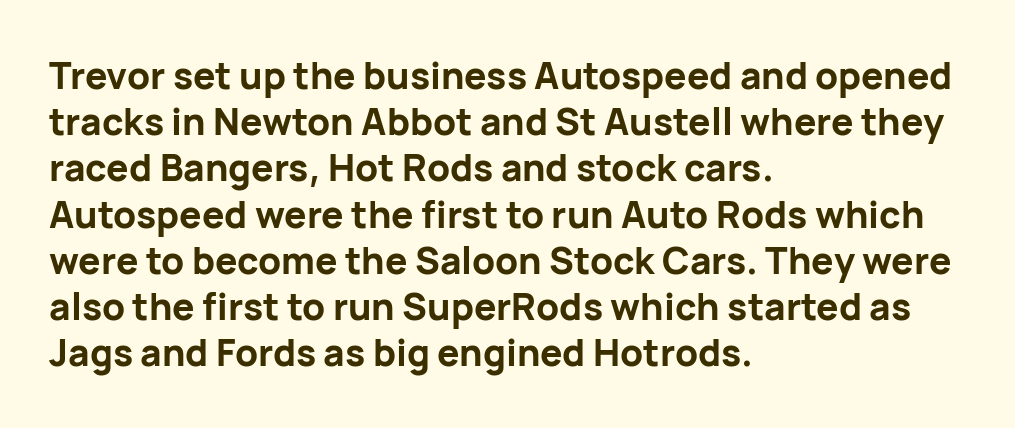
Q: Is the text bold? A: Yes.
Q: Is the text italic (slanted)? A: No, it is upright.
Q: Is the typeface a serif or a sans-serif typeface? A: Sans-serif.
Q: Is the text underlined? A: No.
Q: How is the paragraph aligned? A: Left-aligned.
Q: Is the spacing between letters normal or unusually wide? A: Normal.
Q: Is the spacing between lines tight, normal or loose? A: Normal.
Q: Width (condensed, normal, or wide)? A: Normal.
Q: Stroke contrast? A: Low.
Q: x-height? A: Medium.
Q: Monospaced? A: No.
